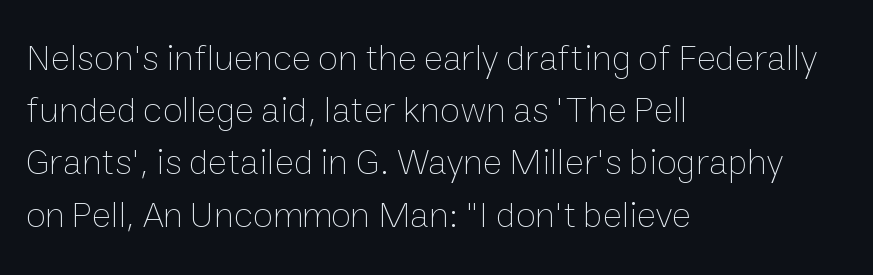
{"italic": "no", "bold": "no", "weight": "thin", "width": "normal", "stroke_contrast": "low", "x_height": "medium", "monospaced": "no", "underline": "no", "align": "left", "line_spacing": "normal", "line_spacing_ratio": 1.41, "letter_spacing": "normal", "letter_spacing_em": 0.0, "glyph_px": 37}
